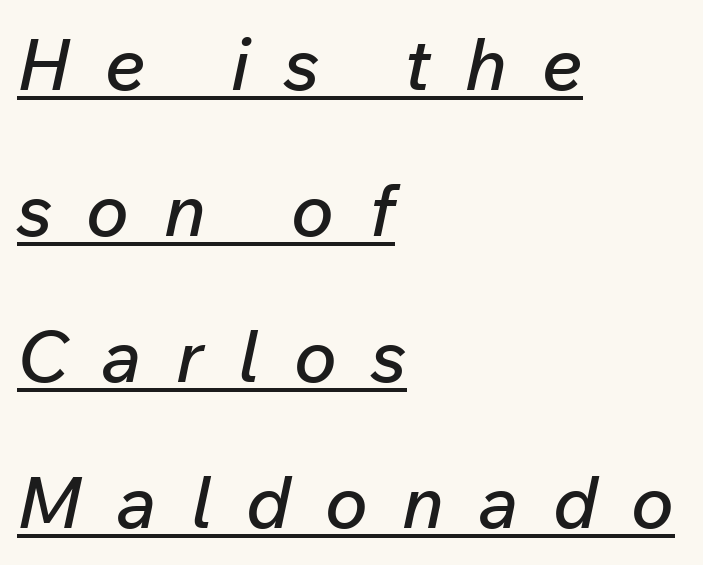
The image shows 72 px text type, italic (leaning right); set left-aligned, loose line spacing (2.03x), unusually wide letter spacing (+0.48 em), underlined; low stroke contrast and a medium x-height.
